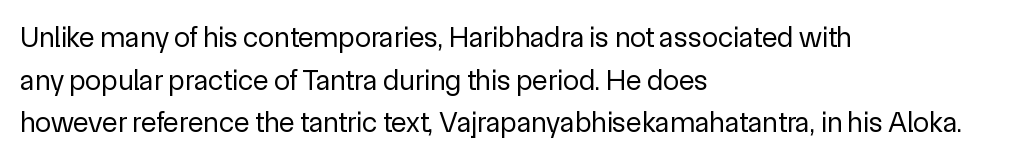
Q: Is the text bold? A: No.
Q: Is the text italic (slanted)? A: No, it is upright.
Q: Is the typeface a serif or a sans-serif typeface? A: Sans-serif.
Q: Is the text underlined? A: No.
Q: How is the paragraph aligned? A: Left-aligned.
Q: Is the spacing between letters normal or unusually wide? A: Normal.
Q: Is the spacing between lines tight, normal or loose? A: Normal.
Q: Width (condensed, normal, or wide)? A: Normal.
Q: x-height? A: Medium.
Q: Monospaced? A: No.
